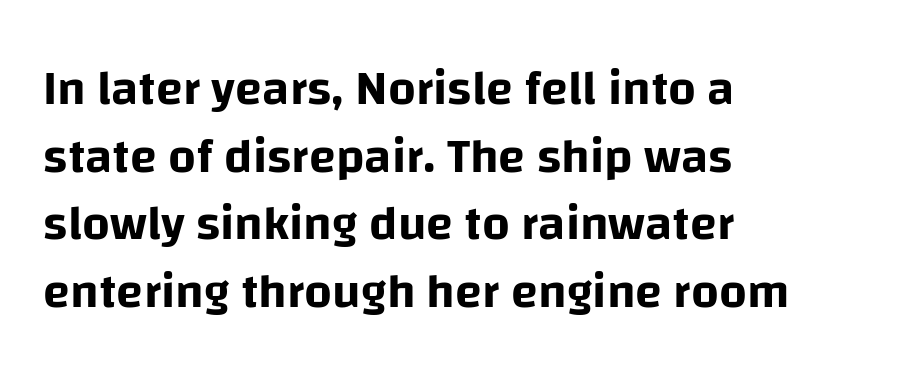
Q: Is the text italic (slanted)? A: No, it is upright.
Q: Is the typeface a serif or a sans-serif typeface? A: Sans-serif.
Q: Is the text underlined? A: No.
Q: How is the paragraph aligned? A: Left-aligned.
Q: Is the spacing between letters normal or unusually wide? A: Normal.
Q: Is the spacing between lines tight, normal or loose? A: Normal.
Q: Width (condensed, normal, or wide)? A: Normal.
Q: Stroke contrast? A: Low.
Q: x-height? A: Large.
Q: Monospaced? A: No.
